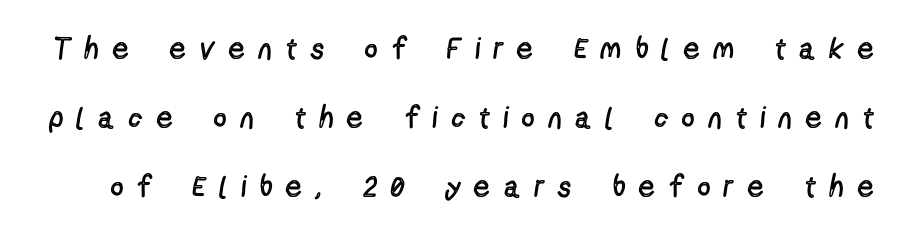
The image shows 30 px regular-weight, condensed sans-serif type; set loose line spacing (2.3x), unusually wide letter spacing (+0.49 em), not underlined; a medium x-height.
